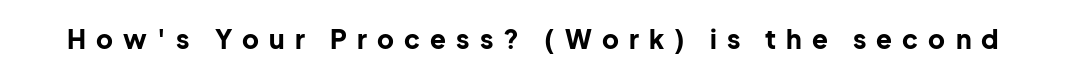
{"italic": "no", "bold": "yes", "underline": "no", "letter_spacing": "wide", "letter_spacing_em": 0.39, "glyph_px": 26}
